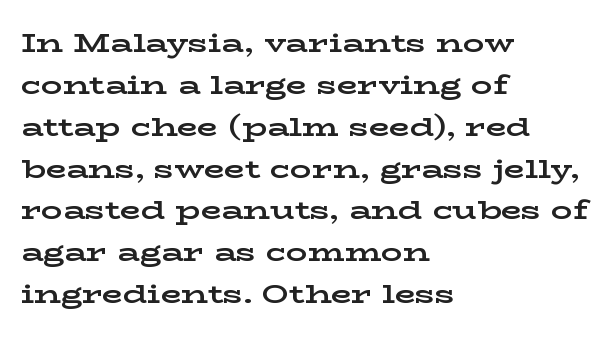
The face used here has the dense, thick strokes of a bold. Students, observe: this is what conventionally led text looks like. Notice how the stems are strictly vertical — no italics here. The setting favours the left margin, as ordinary paragraphs usually do.
